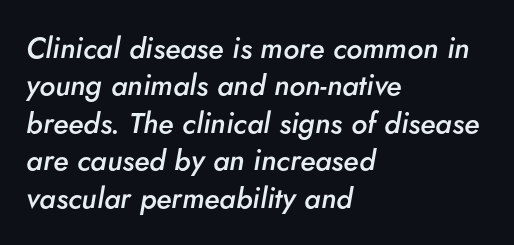
The image shows 29 px semibold type, italic (leaning right); set left-aligned, normal line spacing (1.29x), normal letter spacing, not underlined; low stroke contrast and a small x-height.
